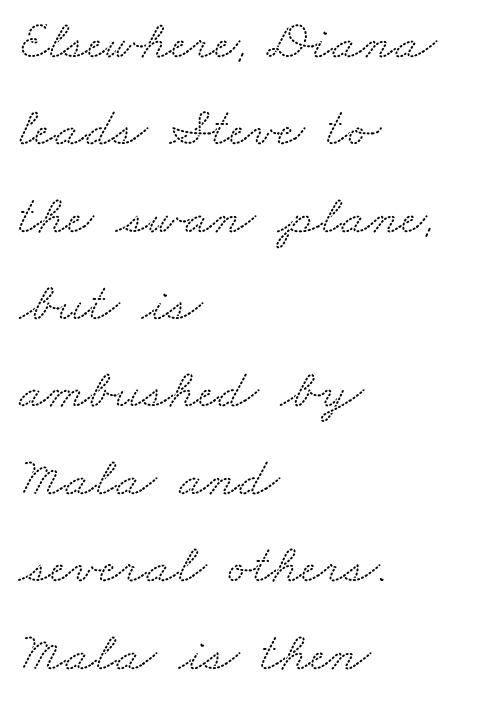
The image shows 56 px wide serif type; set left-aligned, normal line spacing (1.56x), normal letter spacing, not underlined; low stroke contrast and a small x-height.
